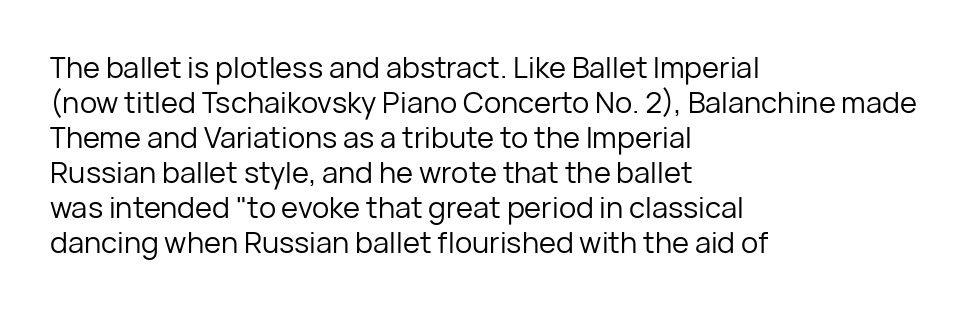
The image shows 29 px regular-weight sans-serif type, upright; set left-aligned, line spacing 1.21x, normal letter spacing, not underlined; low stroke contrast and a medium x-height.
